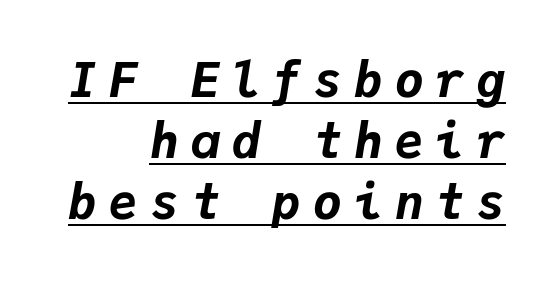
Q: Is the text bold? A: Yes.
Q: Is the text italic (slanted)? A: Yes, it leans right by about 9 degrees.
Q: Is the text underlined? A: Yes.
Q: How is the paragraph aligned? A: Right-aligned.
Q: Is the spacing between letters normal or unusually wide? A: Unusually wide.
Q: Is the spacing between lines tight, normal or loose? A: Normal.
Q: Width (condensed, normal, or wide)? A: Normal.
Q: Stroke contrast? A: Low.
Q: x-height? A: Medium.
Q: Monospaced? A: Yes.
